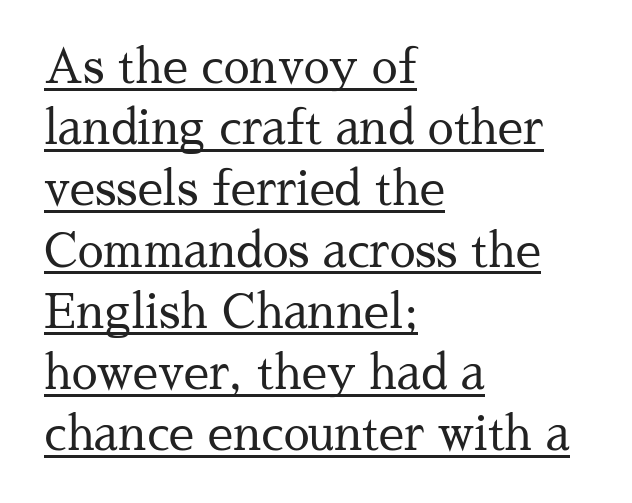
The image shows 46 px regular-weight serif type, upright; set left-aligned, normal line spacing (1.33x), normal letter spacing, underlined; medium stroke contrast and a medium x-height.
